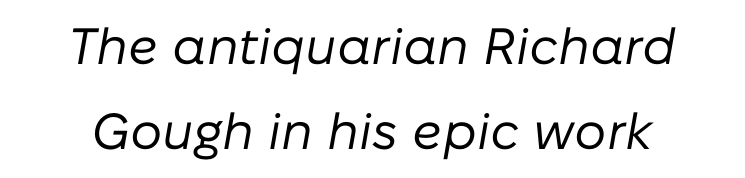
The image shows 51 px regular-weight type, italic (leaning right); set normal line spacing (1.67x), normal letter spacing, not underlined; low stroke contrast and a medium x-height.
